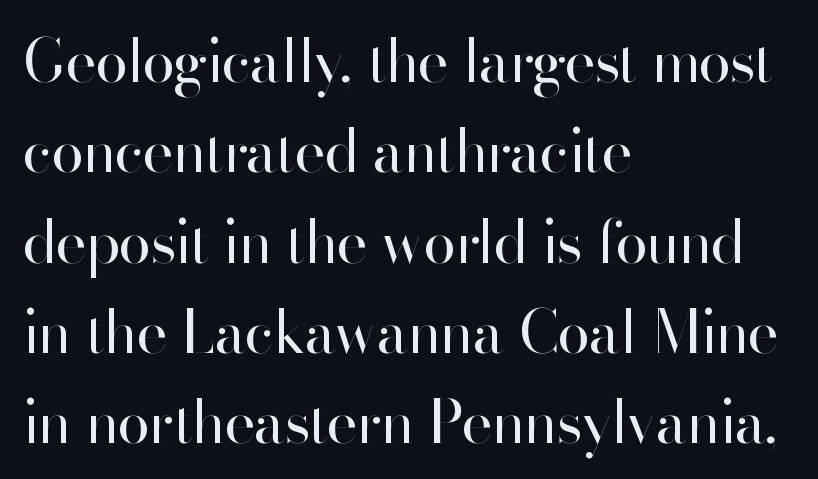
Stem width sits at or under what a default text font uses. The specimen reads as upright at a glance. Does extra space separate the letters? No, they use regular spacing. Are there feet on the stems? There aren't — it's a sans.
